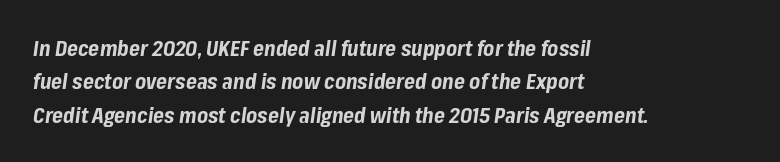
Clear beneath every line of the passage. Does the lettering tilt? It does — this is italic. The rows are spaced the way most documents space them. Look at the tracking — it's just the regular setting, nothing added. All the whitespace from short lines collects on the right. Heavy-handed strokes throughout: this text is bold.
